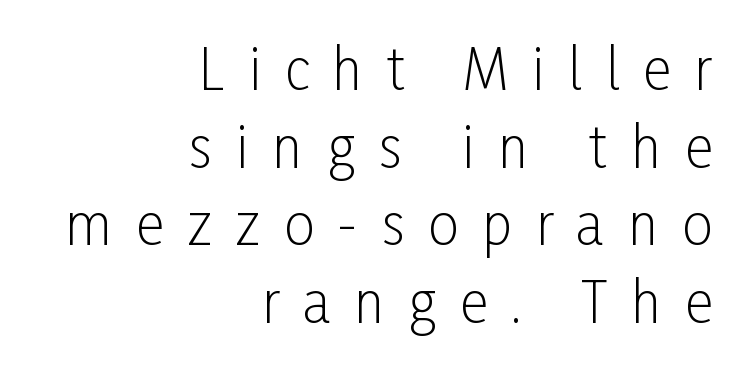
Q: Is the text bold? A: No.
Q: Is the text italic (slanted)? A: No, it is upright.
Q: Is the typeface a serif or a sans-serif typeface? A: Sans-serif.
Q: Is the text underlined? A: No.
Q: How is the paragraph aligned? A: Right-aligned.
Q: Is the spacing between letters normal or unusually wide? A: Unusually wide.
Q: Is the spacing between lines tight, normal or loose? A: Normal.
Q: Width (condensed, normal, or wide)? A: Condensed.
Q: Stroke contrast? A: Low.
Q: x-height? A: Medium.
Q: Monospaced? A: No.
